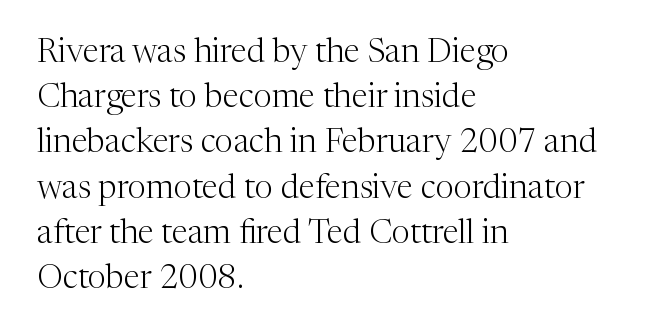
The image shows 33 px light serif type, upright; set left-aligned, normal line spacing (1.37x), normal letter spacing, not underlined; medium stroke contrast and a medium x-height.
